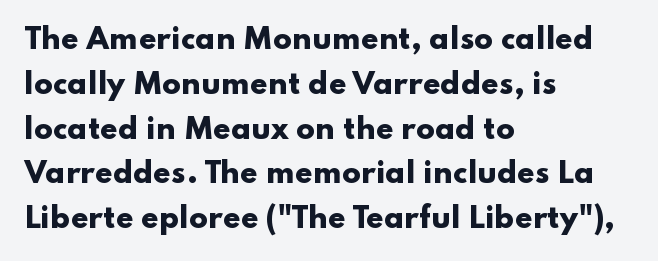
Q: Is the text bold? A: Yes.
Q: Is the text italic (slanted)? A: No, it is upright.
Q: Is the typeface a serif or a sans-serif typeface? A: Sans-serif.
Q: Is the text underlined? A: No.
Q: How is the paragraph aligned? A: Left-aligned.
Q: Is the spacing between letters normal or unusually wide? A: Normal.
Q: Is the spacing between lines tight, normal or loose? A: Normal.
Q: Width (condensed, normal, or wide)? A: Wide.
Q: Stroke contrast? A: Low.
Q: x-height? A: Small.
Q: Monospaced? A: No.
